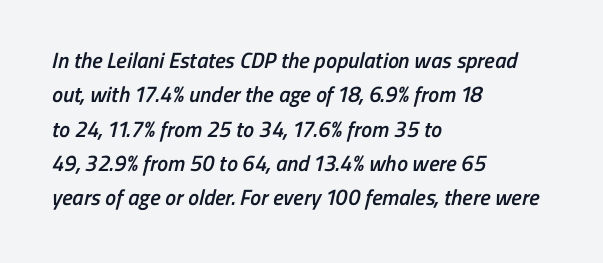
The image shows 22 px text type; set left-aligned, normal line spacing (1.56x), normal letter spacing, not underlined.
